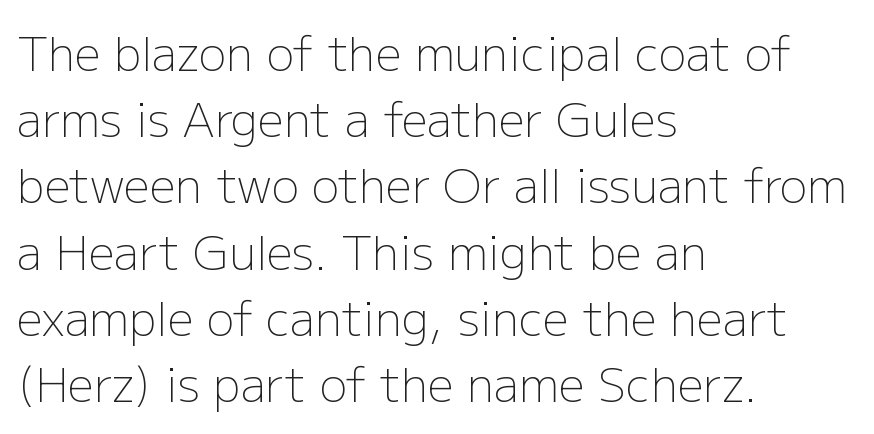
This sample uses an upright cut, with every glyph sitting square on the baseline. Letterform terminals end flat and unadorned throughout the passage. Stems here are at most as thick as an everyday book face. Note the varied advance widths — an 'i' is clearly narrower than an 'm'. Alignment: flush left.
